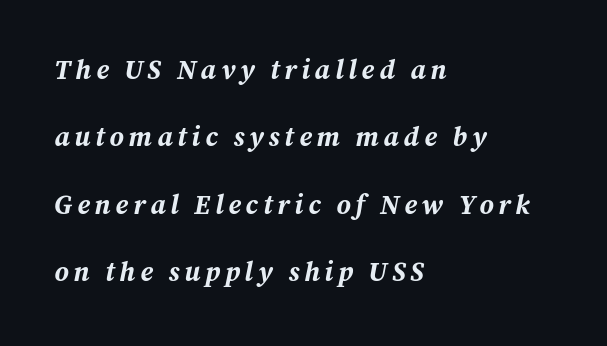
{"italic": "yes", "lean": "right", "slant_degrees": 12, "bold": "yes", "underline": "no", "align": "left", "line_spacing": "loose", "line_spacing_ratio": 2.5, "glyph_px": 27}
